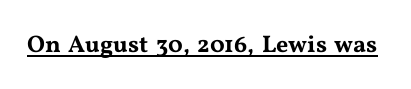
Q: Is the text italic (slanted)? A: No, it is upright.
Q: Is the text underlined? A: Yes.
Q: Is the spacing between letters normal or unusually wide? A: Normal.
